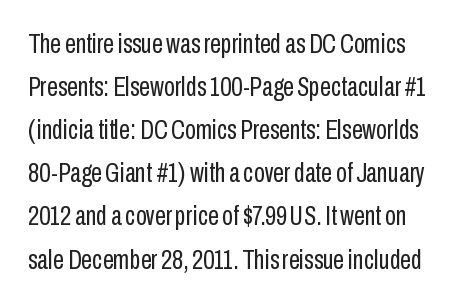
The image shows 28 px regular-weight, condensed sans-serif type, upright; set normal line spacing (1.54x), normal letter spacing, not underlined; low stroke contrast and a medium x-height.
